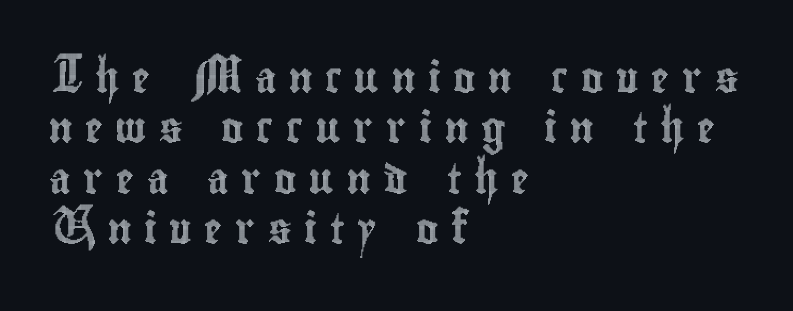
The image shows 30 px condensed type, upright; set left-aligned, normal line spacing (1.68x), unusually wide letter spacing (+0.42 em), not underlined; a small x-height.
